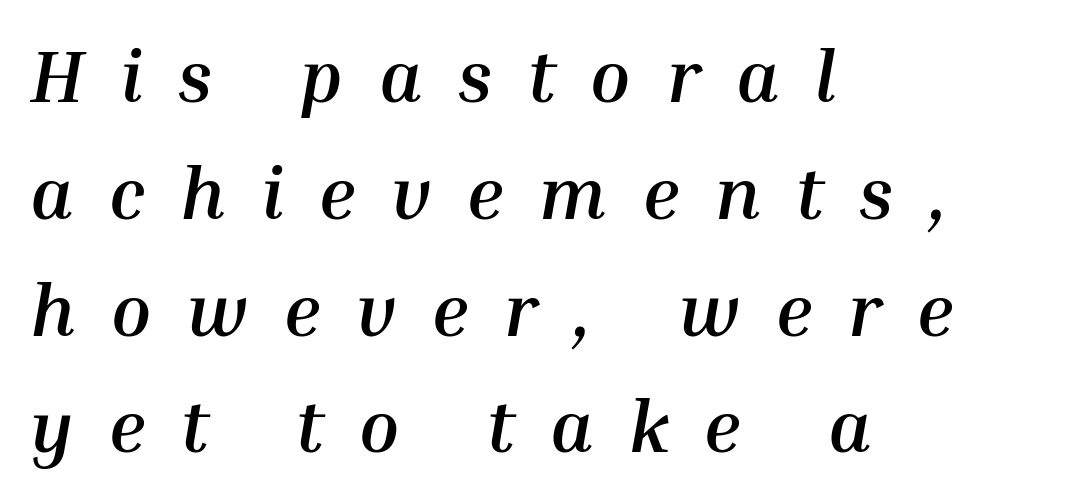
Q: Is the text bold? A: Yes.
Q: Is the text italic (slanted)? A: Yes, it leans right by about 10 degrees.
Q: Is the text underlined? A: No.
Q: How is the paragraph aligned? A: Left-aligned.
Q: Is the spacing between letters normal or unusually wide? A: Unusually wide.
Q: Is the spacing between lines tight, normal or loose? A: Normal.
Q: Width (condensed, normal, or wide)? A: Normal.
Q: Stroke contrast? A: Medium.
Q: x-height? A: Medium.
Q: Monospaced? A: No.
